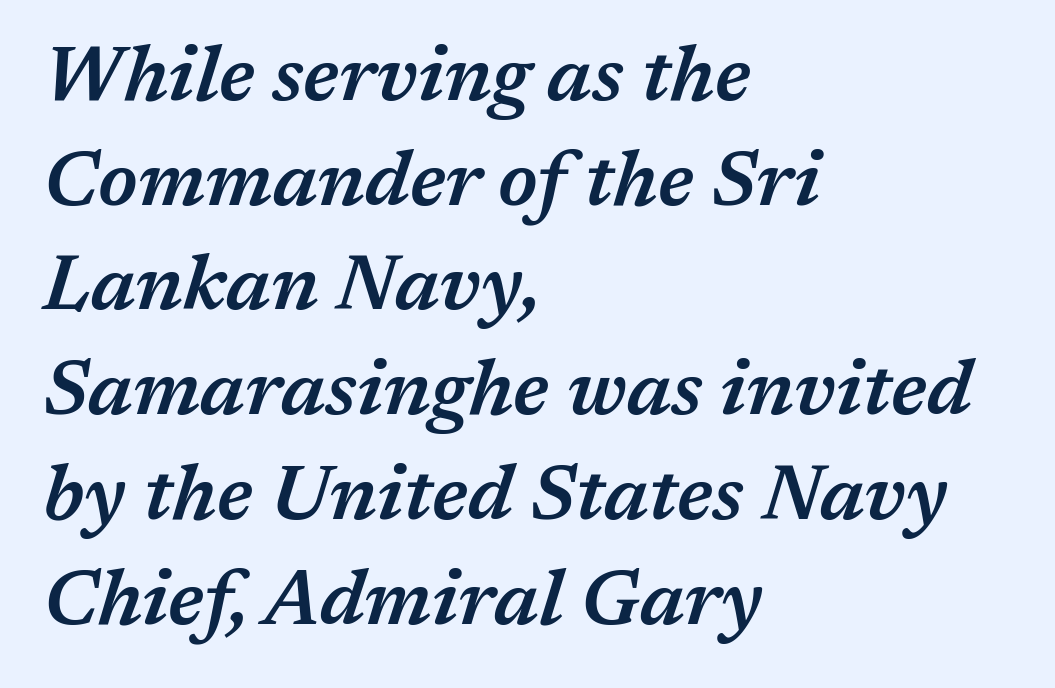
Q: Is the text bold? A: Semi-bold.
Q: Is the text italic (slanted)? A: Yes, it leans right by about 17 degrees.
Q: Is the text underlined? A: No.
Q: How is the paragraph aligned? A: Left-aligned.
Q: Is the spacing between letters normal or unusually wide? A: Normal.
Q: Is the spacing between lines tight, normal or loose? A: Normal.
Q: Width (condensed, normal, or wide)? A: Normal.
Q: Stroke contrast? A: Medium.
Q: x-height? A: Medium.
Q: Monospaced? A: No.
